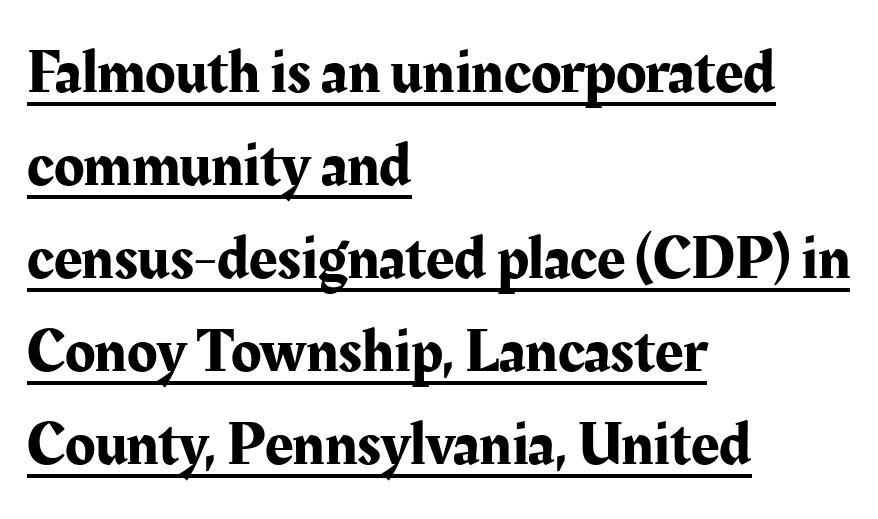
The image shows 62 px serif type, upright; set left-aligned, normal line spacing (1.5x), normal letter spacing, underlined; medium stroke contrast and a medium x-height.
